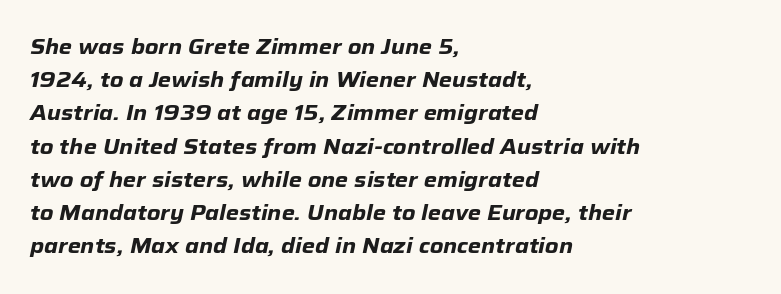
Q: Is the text bold? A: Yes.
Q: Is the text italic (slanted)? A: Yes, it leans right by about 12 degrees.
Q: Is the text underlined? A: No.
Q: How is the paragraph aligned? A: Left-aligned.
Q: Is the spacing between letters normal or unusually wide? A: Normal.
Q: Is the spacing between lines tight, normal or loose? A: Normal.
